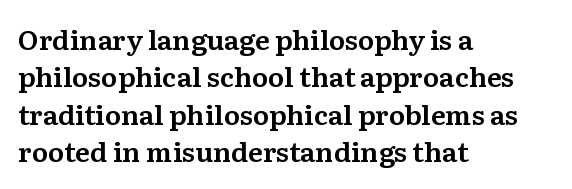
The image shows 27 px text type, upright; set left-aligned, normal line spacing (1.38x), normal letter spacing, not underlined.
